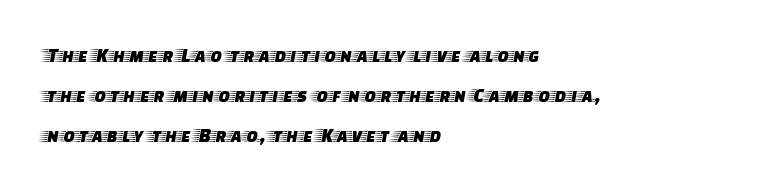
The image shows 21 px text type; set left-aligned, loose line spacing (1.91x), normal letter spacing, not underlined.
